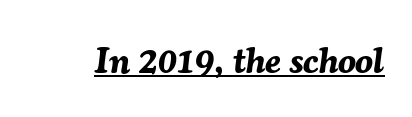
The image shows 36 px bold type, italic (leaning right); set normal letter spacing, underlined; medium stroke contrast and a medium x-height.
